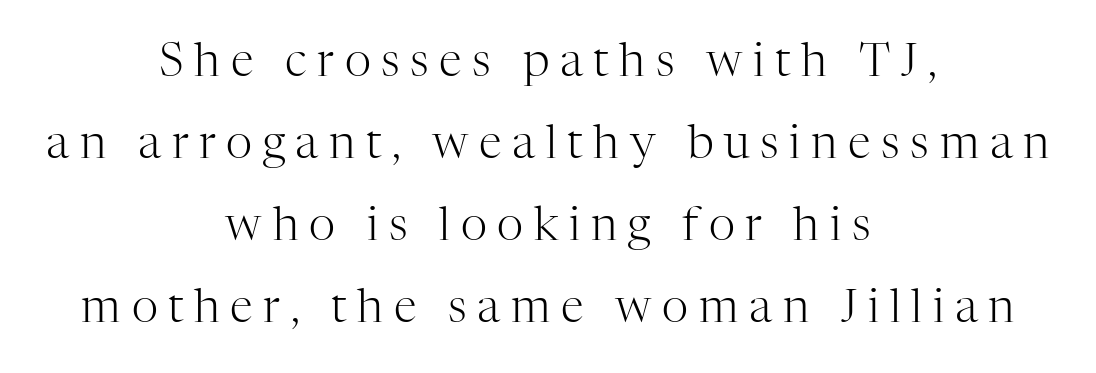
{"serif": "yes", "italic": "no", "bold": "no", "weight": "light", "width": "normal", "stroke_contrast": "high", "x_height": "medium", "monospaced": "no", "underline": "no", "align": "center", "line_spacing_ratio": 1.78, "letter_spacing": "wide", "letter_spacing_em": 0.23, "glyph_px": 46}
